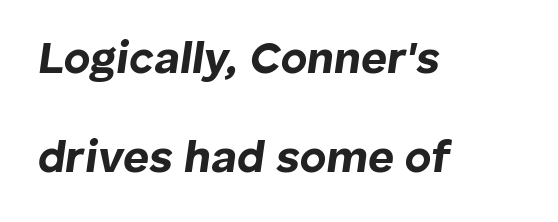
The image shows 45 px bold type, italic (leaning right); set left-aligned, loose line spacing (2.21x), normal letter spacing, not underlined; low stroke contrast and a medium x-height.
